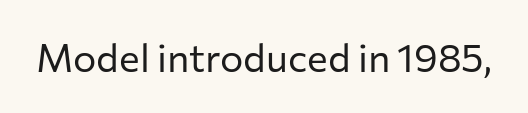
{"serif": "no", "italic": "no", "bold": "no", "weight": "regular", "width": "normal", "stroke_contrast": "low", "x_height": "medium", "monospaced": "no", "underline": "no", "letter_spacing": "normal", "letter_spacing_em": 0.0, "glyph_px": 39}
